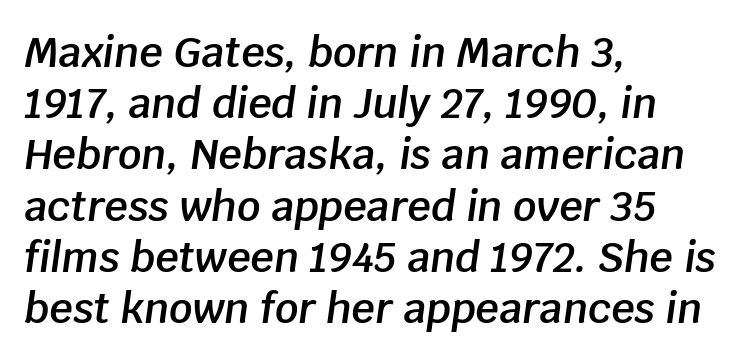
Does the leading feel generous? No, just average. Quick note: underline off. Notice how the passage keeps a crisp vertical edge on the left only. Compared with ordinary roman type, these characters are visibly tilted. Does the weight exceed regular? Yes, but only to semibold.
